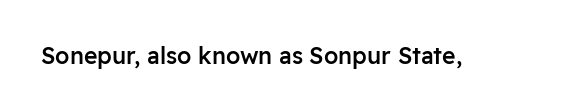
{"italic": "no", "bold": "semi", "underline": "no", "letter_spacing": "normal", "letter_spacing_em": 0.0, "glyph_px": 23}
